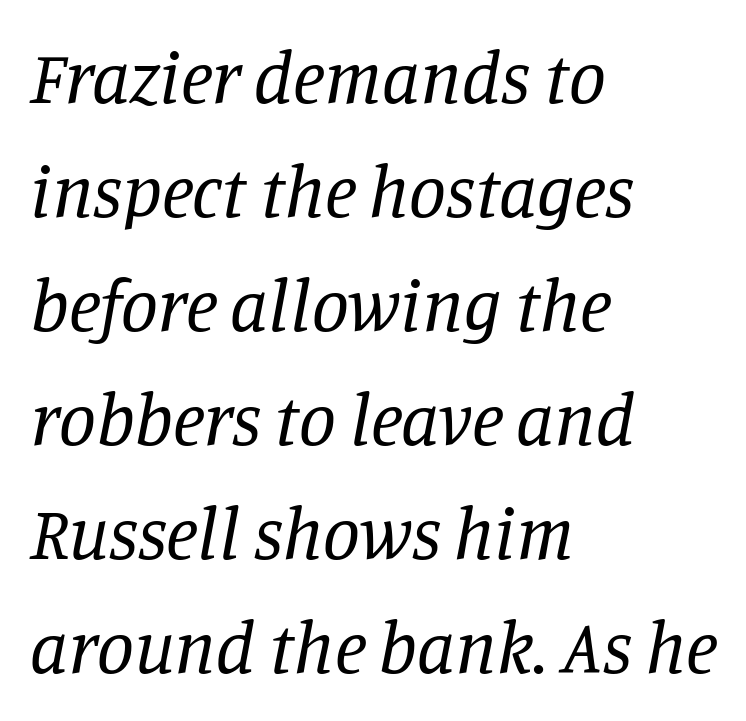
These glyphs show unthickened strokes, regular width or finer. The passage shown stacks its lines at a standard gap. All the whitespace from short lines collects on the right. The face used here is proportionally spaced, like ordinary book or web type.
